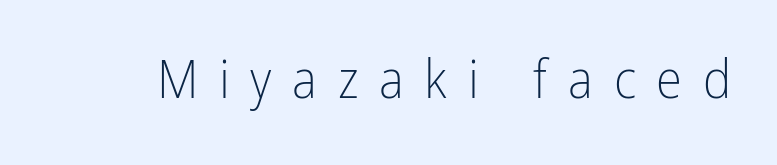
The image shows 53 px light, condensed sans-serif type, upright; set unusually wide letter spacing (+0.39 em), not underlined; low stroke contrast and a medium x-height.
